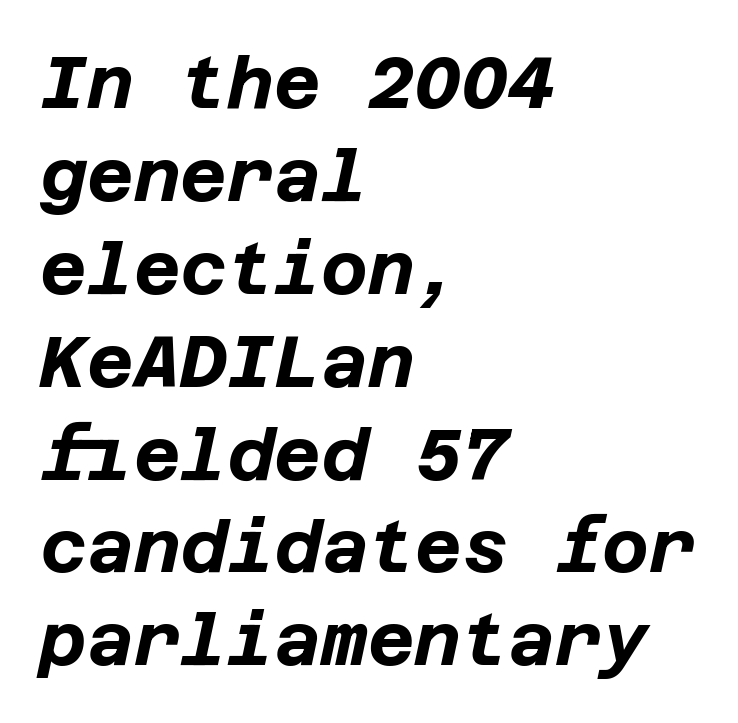
Q: Is the text bold? A: Yes.
Q: Is the text italic (slanted)? A: Yes, it leans right by about 12 degrees.
Q: Is the text underlined? A: No.
Q: How is the paragraph aligned? A: Left-aligned.
Q: Is the spacing between letters normal or unusually wide? A: Normal.
Q: Is the spacing between lines tight, normal or loose? A: Normal.
Q: Width (condensed, normal, or wide)? A: Normal.
Q: Stroke contrast? A: Low.
Q: x-height? A: Large.
